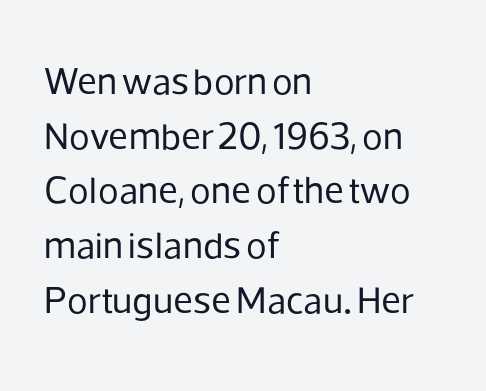
Do the letters lean? They stand straight. The rows are spaced the way most documents space them. Summary of weight: not heavy and not bold. Is this a fixed-width face? No — the glyphs have proportional, varying widths.
